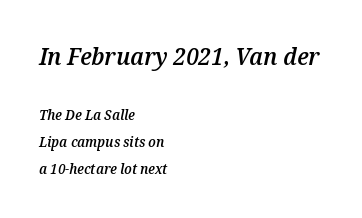
{"italic": "yes", "lean": "right", "slant_degrees": 12, "bold": "semi", "underline": "no", "align": "left", "line_spacing": "loose", "line_spacing_ratio": 1.93, "letter_spacing": "normal", "letter_spacing_em": 0.0, "larger_block": "first", "size_ratio": 1.71, "glyph_px": 24}
